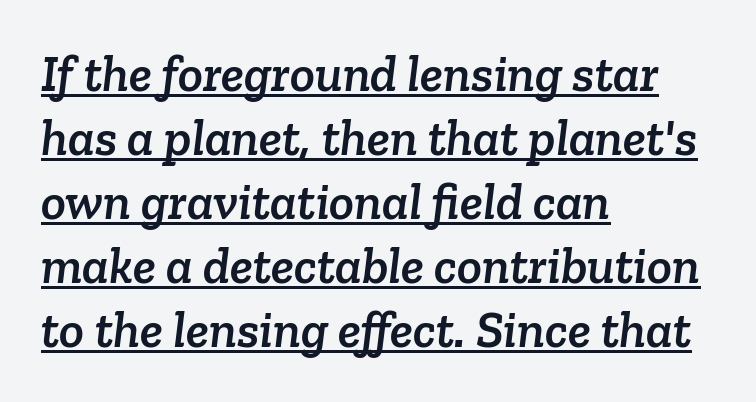
Q: Is the typeface a serif or a sans-serif typeface? A: Serif.
Q: Is the text underlined? A: Yes.
Q: How is the paragraph aligned? A: Left-aligned.
Q: Is the spacing between letters normal or unusually wide? A: Normal.
Q: Width (condensed, normal, or wide)? A: Normal.
Q: Stroke contrast? A: Low.
Q: x-height? A: Medium.
Q: Monospaced? A: No.
